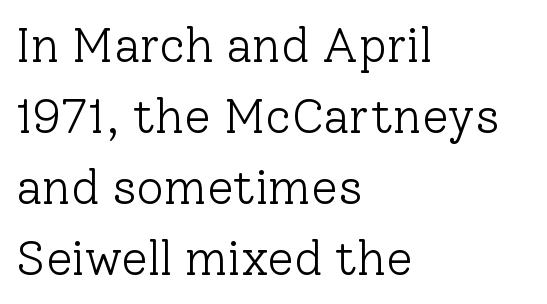
{"serif": "yes", "italic": "no", "bold": "no", "weight": "light", "width": "normal", "stroke_contrast": "low", "x_height": "medium", "monospaced": "no", "underline": "no", "align": "left", "line_spacing": "normal", "line_spacing_ratio": 1.48, "letter_spacing": "normal", "letter_spacing_em": 0.0, "glyph_px": 48}
